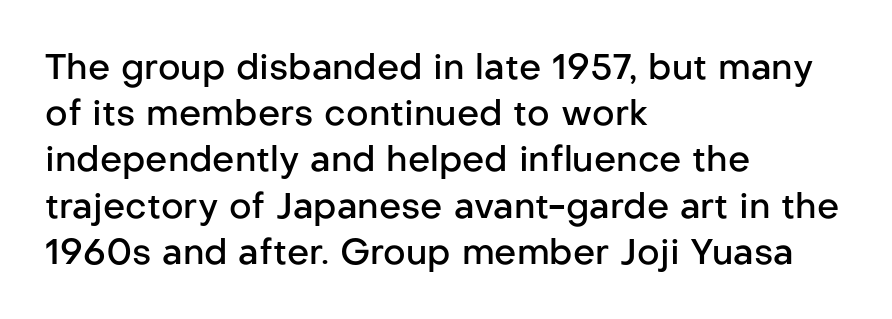
Q: Is the text bold? A: Semi-bold.
Q: Is the text italic (slanted)? A: No, it is upright.
Q: Is the typeface a serif or a sans-serif typeface? A: Sans-serif.
Q: Is the text underlined? A: No.
Q: How is the paragraph aligned? A: Left-aligned.
Q: Is the spacing between letters normal or unusually wide? A: Normal.
Q: Is the spacing between lines tight, normal or loose? A: Normal.
Q: Width (condensed, normal, or wide)? A: Normal.
Q: Stroke contrast? A: Low.
Q: x-height? A: Medium.
Q: Monospaced? A: No.
